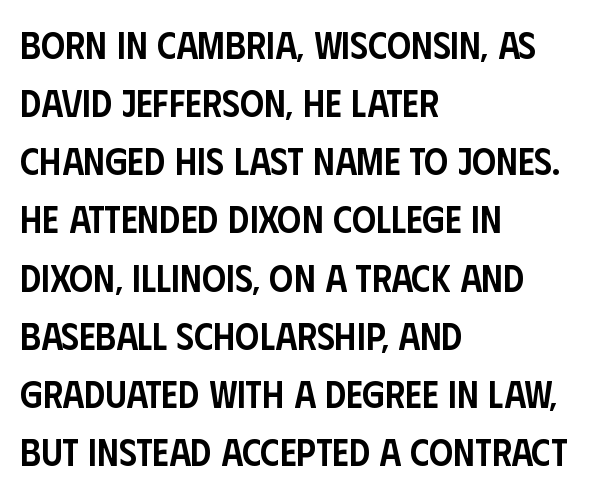
The glyphs in this specimen are sans serif. Each word holds together tightly as a unit, with standard inter-letter gaps. In terms of weight, the rendering is demibold, just under bold. The passage is arranged the way most books set body copy — flush left.
